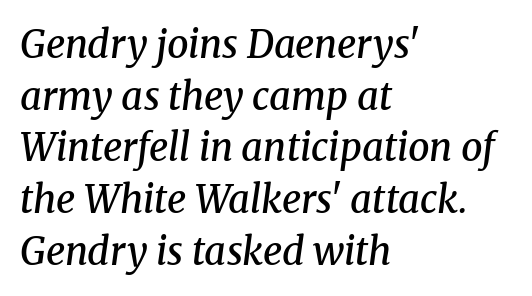
{"serif": "yes", "italic": "yes", "lean": "right", "slant_degrees": 8, "bold": "semi", "weight": "semibold", "width": "normal", "stroke_contrast": "medium", "x_height": "medium", "monospaced": "no", "underline": "no", "align": "left", "line_spacing": "normal", "line_spacing_ratio": 1.36, "letter_spacing": "normal", "letter_spacing_em": 0.0, "glyph_px": 38}
